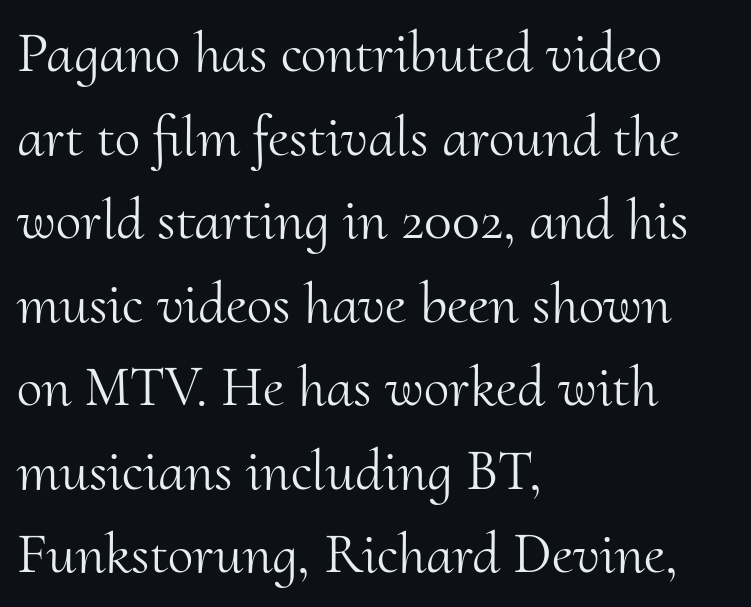
Q: Is the text bold? A: No.
Q: Is the text italic (slanted)? A: No, it is upright.
Q: Is the typeface a serif or a sans-serif typeface? A: Serif.
Q: Is the text underlined? A: No.
Q: How is the paragraph aligned? A: Left-aligned.
Q: Is the spacing between letters normal or unusually wide? A: Normal.
Q: Is the spacing between lines tight, normal or loose? A: Normal.
Q: Width (condensed, normal, or wide)? A: Normal.
Q: Stroke contrast? A: Medium.
Q: x-height? A: Small.
Q: Monospaced? A: No.
